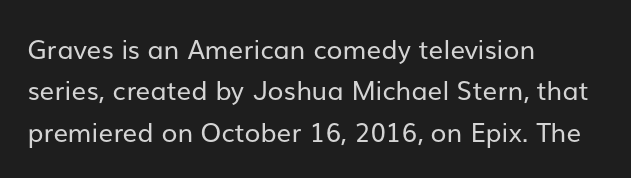
The image shows 26 px text type, upright; set left-aligned, normal line spacing (1.59x), normal letter spacing, not underlined.
